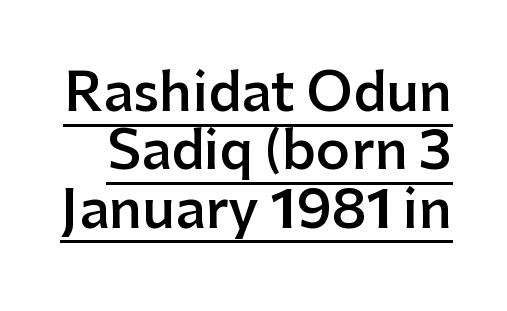
{"serif": "no", "italic": "no", "bold": "semi", "weight": "semibold", "width": "normal", "stroke_contrast": "low", "x_height": "medium", "monospaced": "no", "underline": "yes", "line_spacing": "tight", "line_spacing_ratio": 1.1, "letter_spacing": "normal", "letter_spacing_em": 0.0, "glyph_px": 53}
